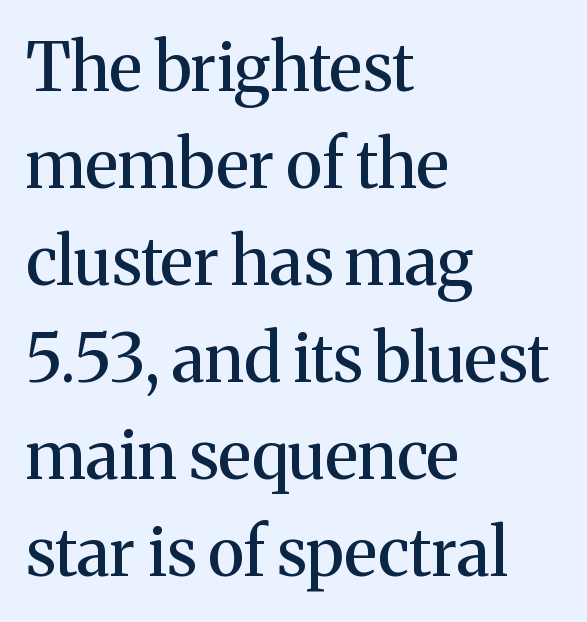
Horizontally, the lines are justified to the leading edge only. Posture: vertical. The space directly below the letters is spotless. Is this a fixed-width face? No — the glyphs have proportional, varying widths. A serif font was chosen for this passage.
